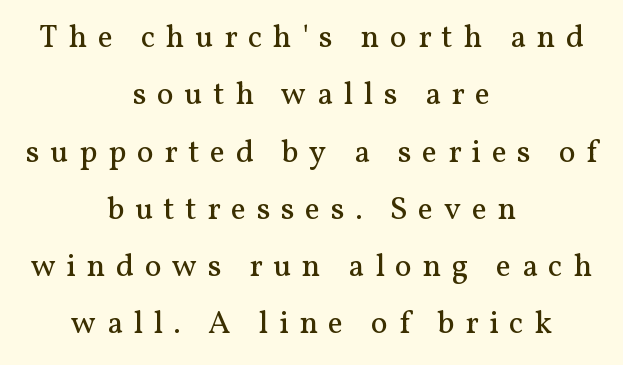
Q: Is the text bold? A: No.
Q: Is the text italic (slanted)? A: No, it is upright.
Q: Is the typeface a serif or a sans-serif typeface? A: Serif.
Q: Is the text underlined? A: No.
Q: How is the paragraph aligned? A: Centered.
Q: Is the spacing between letters normal or unusually wide? A: Unusually wide.
Q: Width (condensed, normal, or wide)? A: Normal.
Q: Stroke contrast? A: Medium.
Q: x-height? A: Medium.
Q: Monospaced? A: No.
